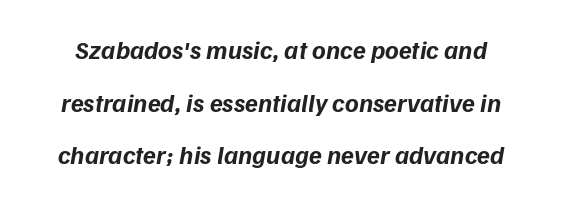
The strokes are fattened all the way to bold. How are the letters spaced? Ordinarily, with no added tracking. What's the leading like? Stretched, with rows far apart. This rendering features lettering with no underline.
